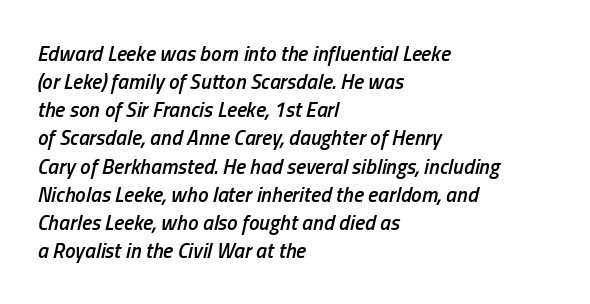
Q: Is the text bold? A: Semi-bold.
Q: Is the text italic (slanted)? A: Yes, it leans right by about 13 degrees.
Q: Is the text underlined? A: No.
Q: How is the paragraph aligned? A: Left-aligned.
Q: Is the spacing between letters normal or unusually wide? A: Normal.
Q: Is the spacing between lines tight, normal or loose? A: Normal.
